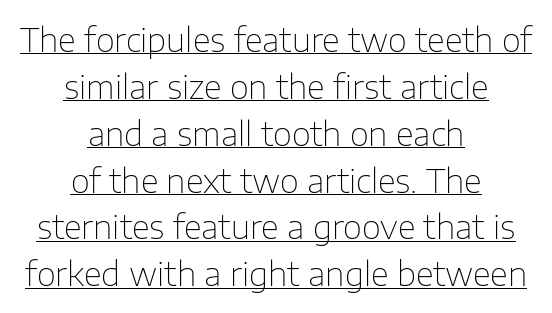
Check where the strokes stop: nothing finishes them off — pure sans. Check the space under the baseline: a stroke is drawn there. Ordinary non-slanted type is in use. Short and long lines alike share a common midpoint. Each letter keeps its own natural width here, so spacing adapts to shape.
